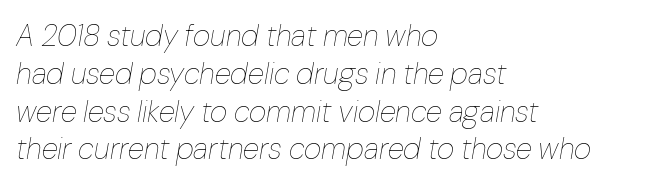
{"italic": "yes", "lean": "right", "slant_degrees": 10, "bold": "no", "weight": "thin", "width": "normal", "stroke_contrast": "low", "x_height": "medium", "monospaced": "no", "underline": "no", "align": "left", "line_spacing": "normal", "line_spacing_ratio": 1.26, "letter_spacing": "normal", "letter_spacing_em": 0.0, "glyph_px": 30}
